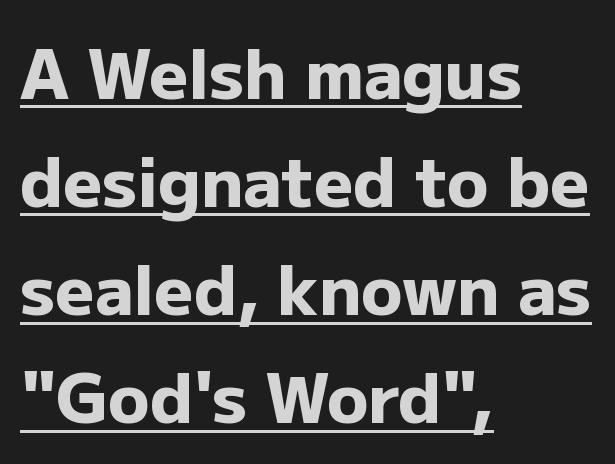
{"serif": "no", "italic": "no", "bold": "yes", "weight": "heavy", "width": "normal", "stroke_contrast": "low", "x_height": "medium", "monospaced": "no", "underline": "yes", "align": "left", "line_spacing": "normal", "line_spacing_ratio": 1.59, "letter_spacing": "normal", "letter_spacing_em": 0.0, "glyph_px": 68}
